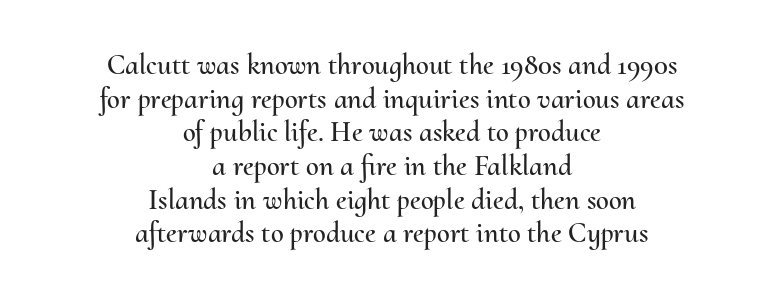
The image shows 29 px text type, upright; set centered, line spacing 1.16x, normal letter spacing, not underlined; medium stroke contrast and a small x-height.
